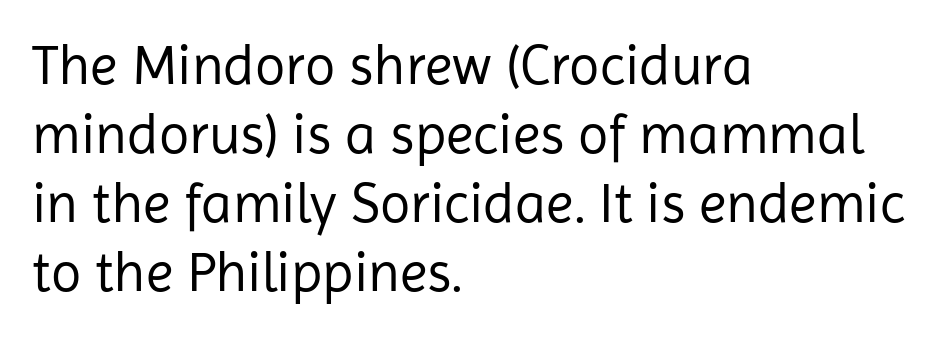
Do the letters lean? They stand straight. Compared with typical body copy, the letter spacing here is the same. Think of a printed novel: that variable character pitch is what you see here. The letterforms sit at book weight or below. If you drew a ruler down the left edge, every line would touch it. Letters rest on an invisible, unmarked baseline.
